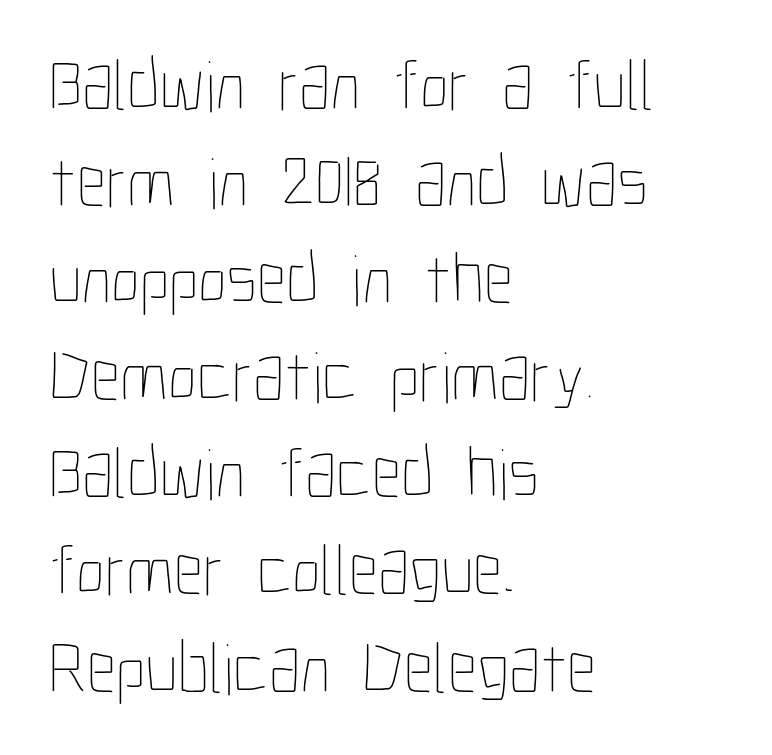
{"italic": "no", "bold": "no", "weight": "thin", "width": "condensed", "stroke_contrast": "low", "x_height": "medium", "monospaced": "no", "underline": "no", "align": "left", "line_spacing": "normal", "line_spacing_ratio": 1.33, "letter_spacing": "normal", "letter_spacing_em": 0.0, "glyph_px": 73}
